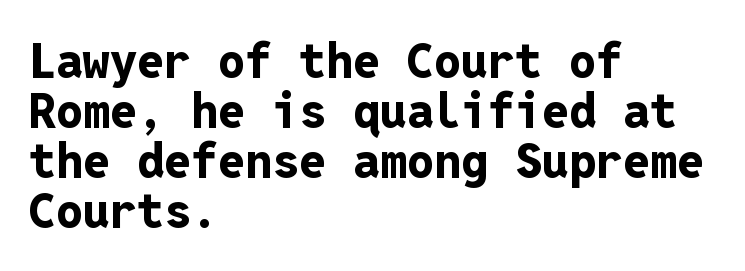
Plenty of ink on the page — the face is bold. Ascenders rise straight up at ninety degrees. Tracking here is standard; glyphs follow each other at the usual distance. Plain, unruled lines of type. Summary of vertical rhythm: compact, with narrow interline spacing.
